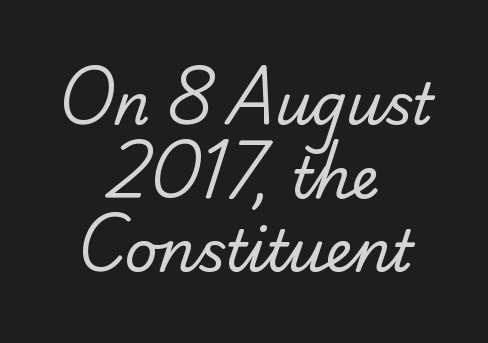
Unbolded letterforms with no extra heft. Words float on clear page, feet unadorned. Examine the stroke ends and you'll spot serifs. Think of a printed novel: that variable character pitch is what you see here. Where is the straight margin? There isn't one; the lines are centered. If you measured baseline to baseline, you'd find a middling distance.
